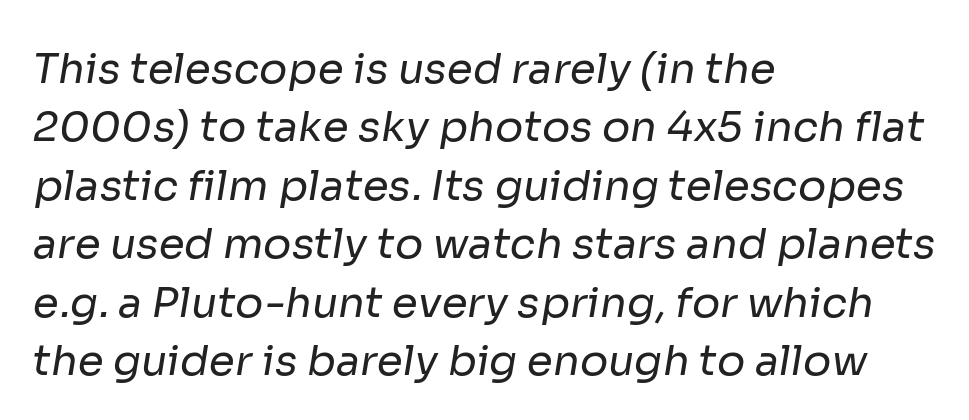
Proportional: the letters do not fall into vertical columns. Quick note: interline space is typical. Inter-character spacing is left at the font's built-in metrics. This rendering employs a face without finishing strokes, i.e., a sans-serif. Leftover space on each line is placed entirely after the last word.
